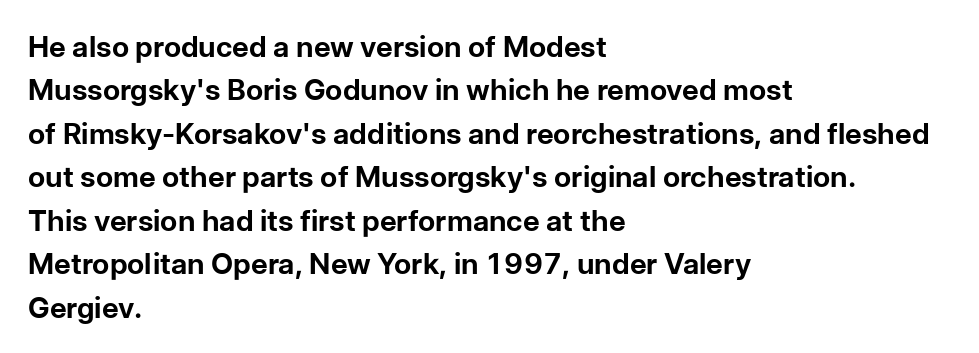
How would I describe the line gaps? Plain and ordinary. This rendering leaves character spacing at its baseline value. Looks like regular typesetting: each glyph gets only the width it needs. The passage shown is typeset with a sans-serif family. A clean baseline with only descenders dipping below it. Weight: bold.
